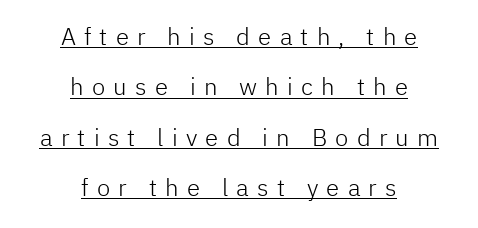
If you measured baseline to baseline, you'd find a long distance. Honestly, the letter spacing is so wide it's the main thing you notice. The characters are drawn with everyday or finer stroke widths. The type sits square on the baseline with zero lean.
